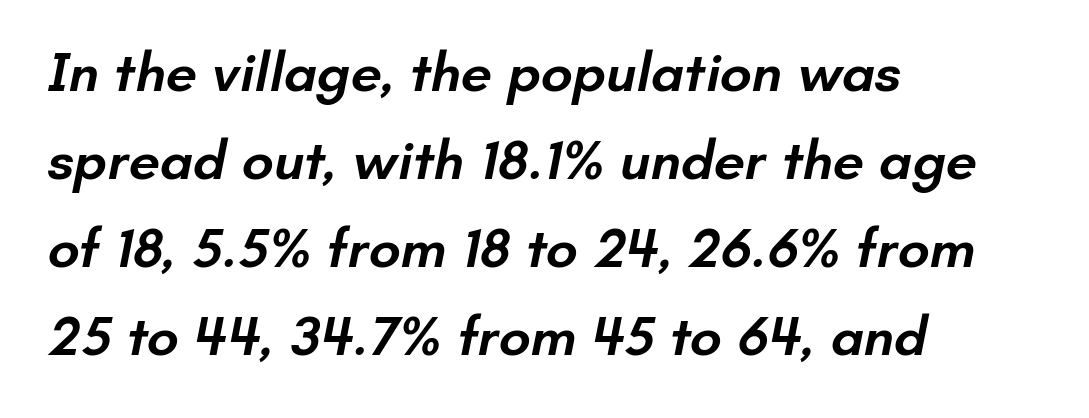
{"serif": "no", "bold": "semi", "weight": "semibold", "width": "normal", "stroke_contrast": "low", "x_height": "small", "monospaced": "no", "underline": "no", "align": "left", "line_spacing": "normal", "line_spacing_ratio": 1.57, "letter_spacing": "normal", "letter_spacing_em": 0.0, "glyph_px": 56}
